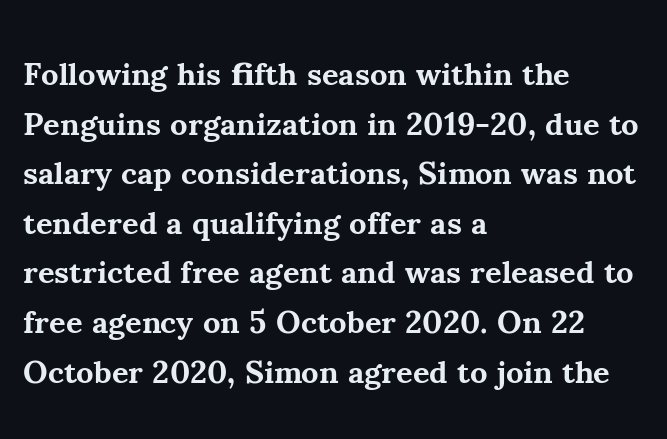
A normal amount of white space separates one row of letters from the next. The gaps between neighbouring characters are ordinary and unremarkable. Where is the straight margin? On the left. Each letter's strokes conclude with small projecting serifs. The letters advance in unequal steps, a hallmark of proportional type. What weight is shown? A full bold with thick strokes.
